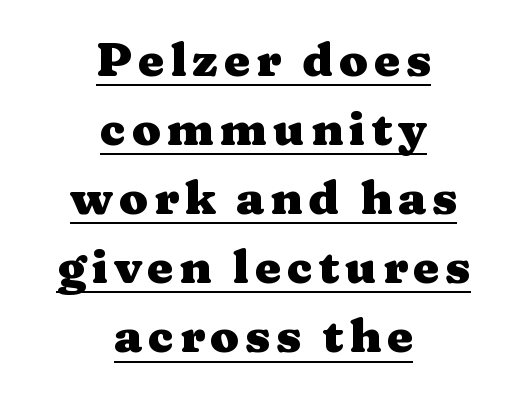
Q: Is the text bold? A: Yes.
Q: Is the text italic (slanted)? A: No, it is upright.
Q: Is the typeface a serif or a sans-serif typeface? A: Serif.
Q: Is the text underlined? A: Yes.
Q: How is the paragraph aligned? A: Centered.
Q: Is the spacing between lines tight, normal or loose? A: Normal.
Q: Width (condensed, normal, or wide)? A: Wide.
Q: Stroke contrast? A: Medium.
Q: x-height? A: Medium.
Q: Monospaced? A: No.
